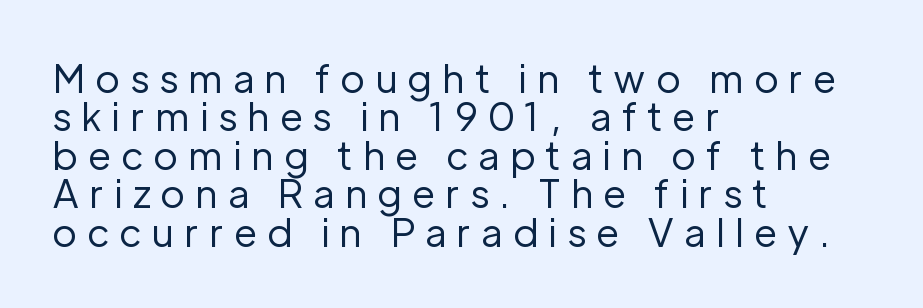
Notice how the stems are strictly vertical — no italics here. Honestly, the letter spacing is so wide it's the main thing you notice. The strokes are not fattened; the text isn't bold. Varying glyph widths throughout — classic text-font behaviour. Examine the stroke ends and you'll find no serifs.
